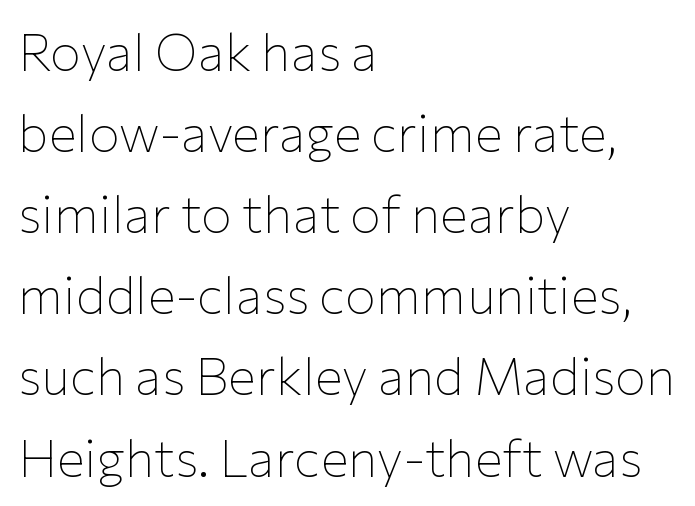
Q: Is the text bold? A: No.
Q: Is the text italic (slanted)? A: No, it is upright.
Q: Is the typeface a serif or a sans-serif typeface? A: Sans-serif.
Q: Is the text underlined? A: No.
Q: How is the paragraph aligned? A: Left-aligned.
Q: Is the spacing between letters normal or unusually wide? A: Normal.
Q: Is the spacing between lines tight, normal or loose? A: Normal.
Q: Width (condensed, normal, or wide)? A: Normal.
Q: Stroke contrast? A: Low.
Q: x-height? A: Medium.
Q: Monospaced? A: No.
